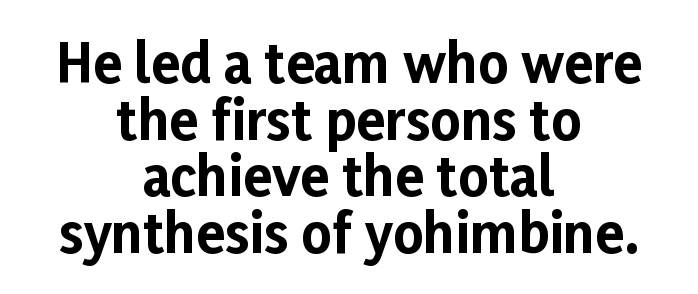
Line spacing here is tight. Each row of text sits above clean, open space. These lines are composed in type without serifs. The line texture is even and compact thanks to regular tracking. Is this a fixed-width face? No — the glyphs have proportional, varying widths.
